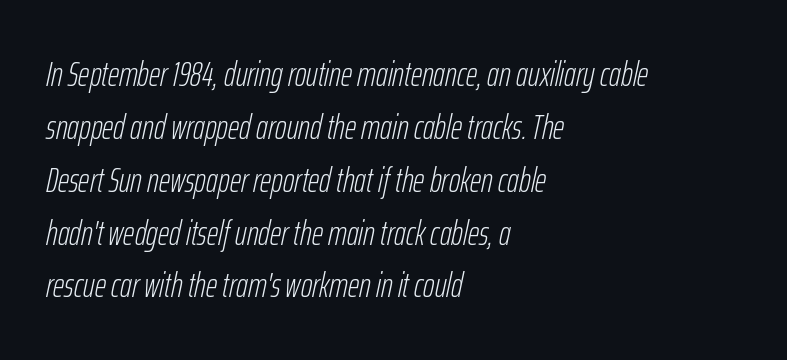
{"italic": "yes", "lean": "right", "slant_degrees": 12, "bold": "no", "weight": "light", "width": "condensed", "stroke_contrast": "low", "x_height": "medium", "monospaced": "no", "underline": "no", "align": "left", "line_spacing": "normal", "line_spacing_ratio": 1.51, "letter_spacing": "normal", "letter_spacing_em": 0.0, "glyph_px": 35}
